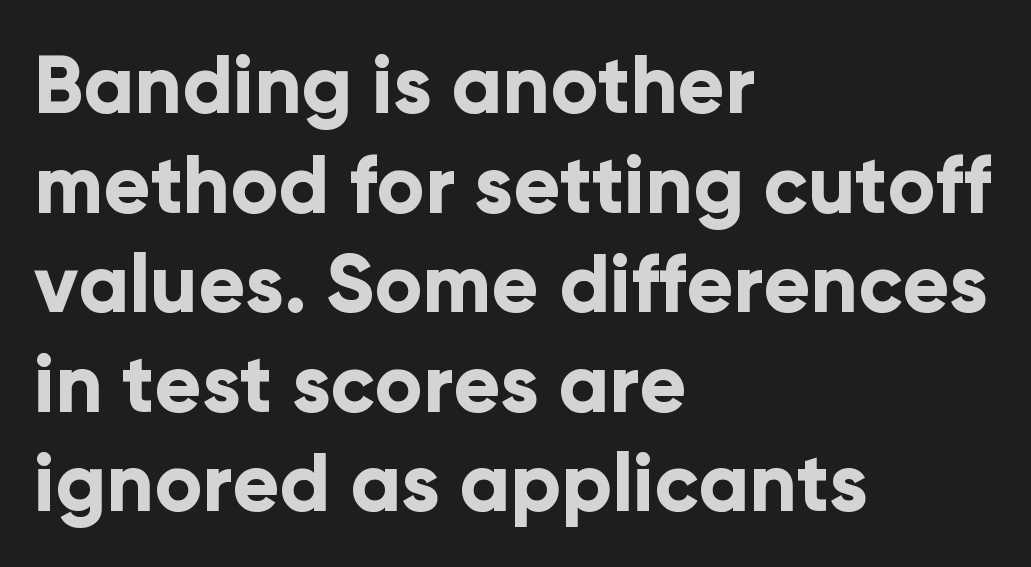
Q: Is the text bold? A: Yes.
Q: Is the text italic (slanted)? A: No, it is upright.
Q: Is the typeface a serif or a sans-serif typeface? A: Sans-serif.
Q: Is the text underlined? A: No.
Q: How is the paragraph aligned? A: Left-aligned.
Q: Is the spacing between letters normal or unusually wide? A: Normal.
Q: Is the spacing between lines tight, normal or loose? A: Normal.
Q: Width (condensed, normal, or wide)? A: Normal.
Q: Stroke contrast? A: Low.
Q: x-height? A: Medium.
Q: Monospaced? A: No.
